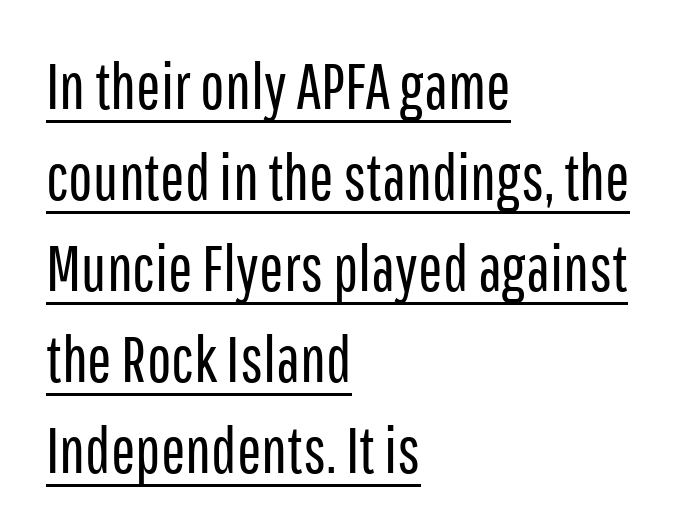
{"serif": "no", "italic": "no", "bold": "no", "weight": "regular", "width": "condensed", "stroke_contrast": "low", "x_height": "medium", "monospaced": "no", "underline": "yes", "align": "left", "line_spacing": "normal", "line_spacing_ratio": 1.4, "letter_spacing": "normal", "letter_spacing_em": 0.0, "glyph_px": 65}
